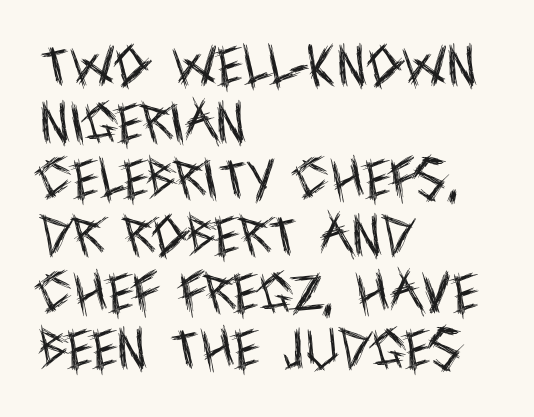
{"serif": "no", "italic": "no", "bold": "no", "weight": "regular", "width": "condensed", "x_height": "large", "monospaced": "no", "underline": "no", "align": "left", "line_spacing": "normal", "line_spacing_ratio": 1.26, "letter_spacing": "normal", "letter_spacing_em": 0.0, "glyph_px": 45}
